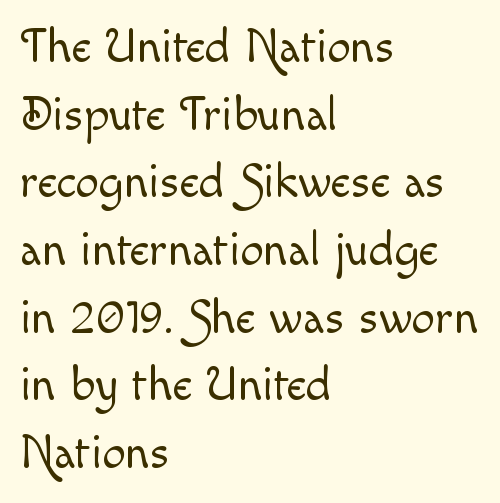
Q: Is the text bold? A: No.
Q: Is the text italic (slanted)? A: No, it is upright.
Q: Is the text underlined? A: No.
Q: How is the paragraph aligned? A: Left-aligned.
Q: Is the spacing between letters normal or unusually wide? A: Normal.
Q: Is the spacing between lines tight, normal or loose? A: Normal.
Q: Width (condensed, normal, or wide)? A: Normal.
Q: x-height? A: Small.
Q: Monospaced? A: No.
